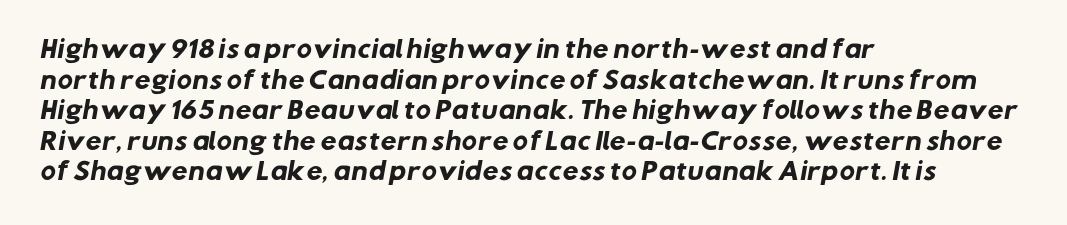
The designer left line spacing at the default. What stands out about the letter spacing? Nothing — it is the standard amount. The rendering uses a bold face; every stroke is thick and dark. Casual observation: everything's shoved over to the left. The foot of each line stays bare and open.
